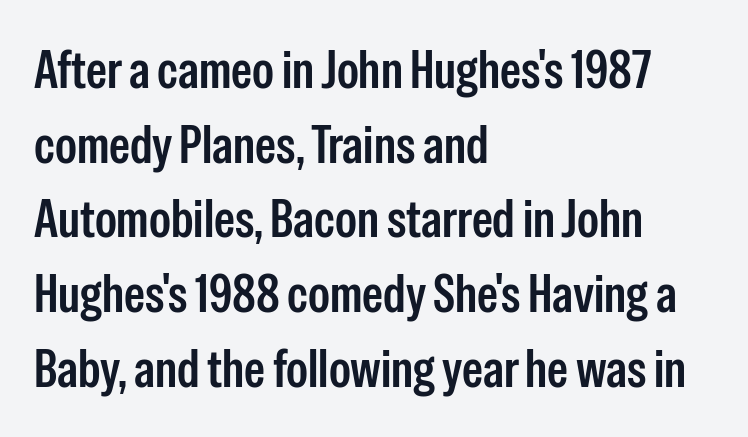
The image shows 53 px condensed sans-serif type, upright; set left-aligned, normal line spacing (1.41x), normal letter spacing, not underlined; low stroke contrast and a medium x-height.
